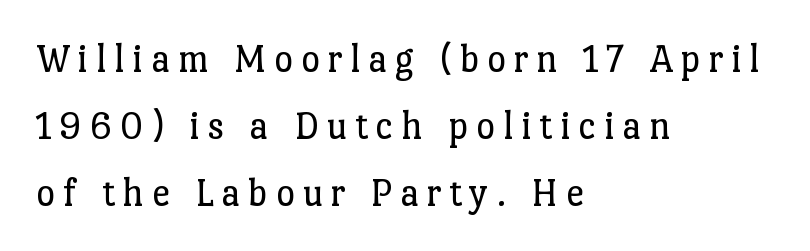
The passage shown is typed in a proportional face where columns would drift. Every character sits straight up, as roman type does. Leading: standard. The compositor pushed each line to the left boundary.
